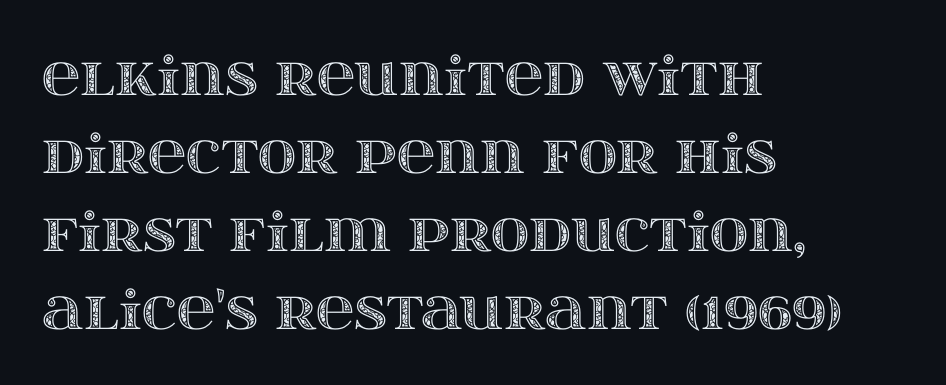
The image shows 53 px wide type, upright; set left-aligned, normal line spacing (1.47x), normal letter spacing, not underlined; a large x-height.
